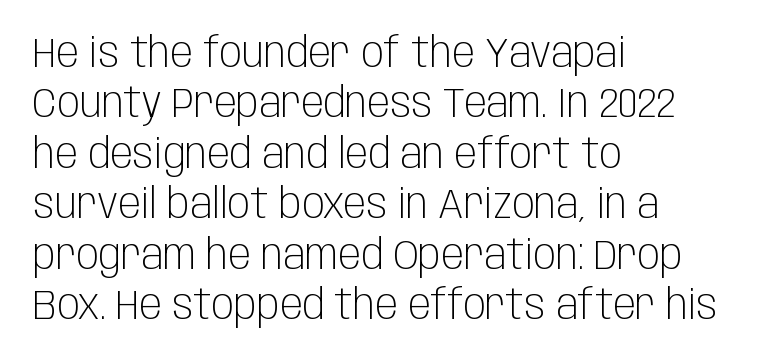
Q: Is the text bold? A: No.
Q: Is the text italic (slanted)? A: No, it is upright.
Q: Is the typeface a serif or a sans-serif typeface? A: Sans-serif.
Q: Is the text underlined? A: No.
Q: How is the paragraph aligned? A: Left-aligned.
Q: Is the spacing between letters normal or unusually wide? A: Normal.
Q: Width (condensed, normal, or wide)? A: Condensed.
Q: Stroke contrast? A: Low.
Q: x-height? A: Large.
Q: Monospaced? A: No.
